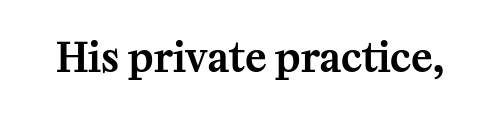
{"serif": "yes", "italic": "no", "width": "normal", "stroke_contrast": "medium", "x_height": "medium", "monospaced": "no", "underline": "no", "letter_spacing": "normal", "letter_spacing_em": 0.0, "glyph_px": 40}
